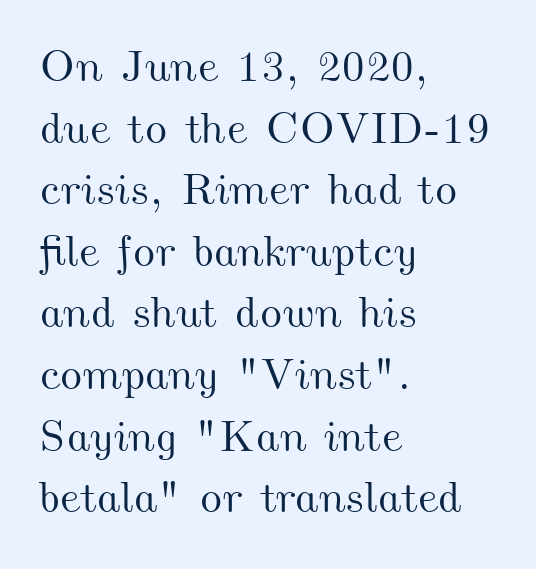
Q: Is the text underlined? A: No.
Q: How is the paragraph aligned? A: Left-aligned.
Q: Is the spacing between letters normal or unusually wide? A: Normal.
Q: Is the spacing between lines tight, normal or loose? A: Normal.
Q: Width (condensed, normal, or wide)? A: Wide.
Q: Stroke contrast? A: Medium.
Q: x-height? A: Small.
Q: Monospaced? A: No.
